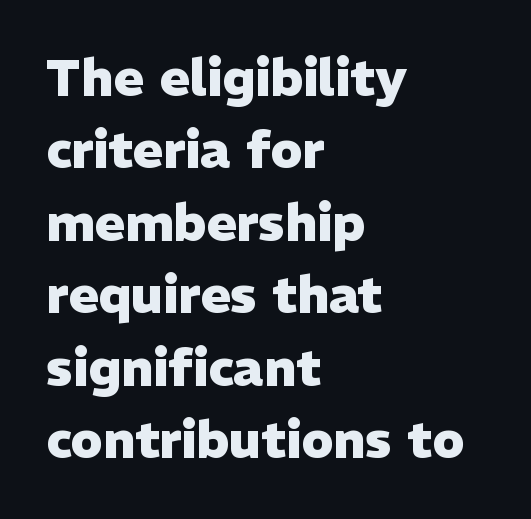
The text block is weighted toward the left margin, trailing off unevenly rightward. Here the glyphs are tracked normally, forming tight word shapes. Strokes here are thick enough to call this a true bold. This is sans-serif lettering, the kind often seen on screens and signage.
